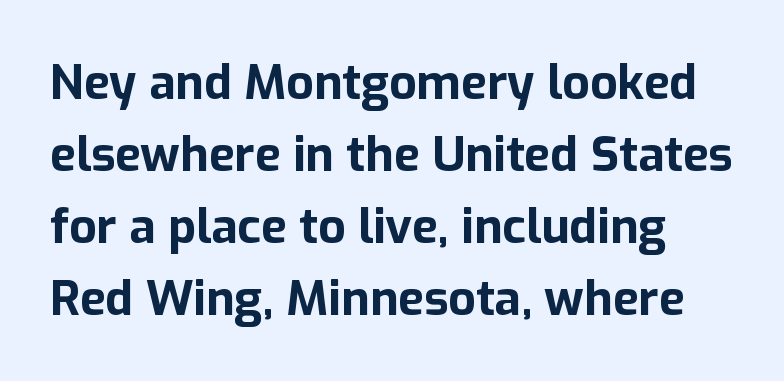
The image shows 48 px bold sans-serif type, upright; set normal line spacing (1.5x), normal letter spacing, not underlined; low stroke contrast and a medium x-height.
